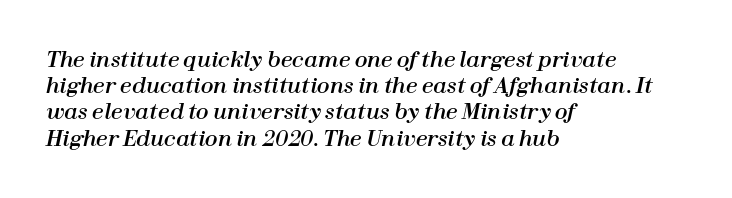
The image shows 21 px text type, italic (leaning right); set left-aligned, normal line spacing (1.25x), normal letter spacing, not underlined.
